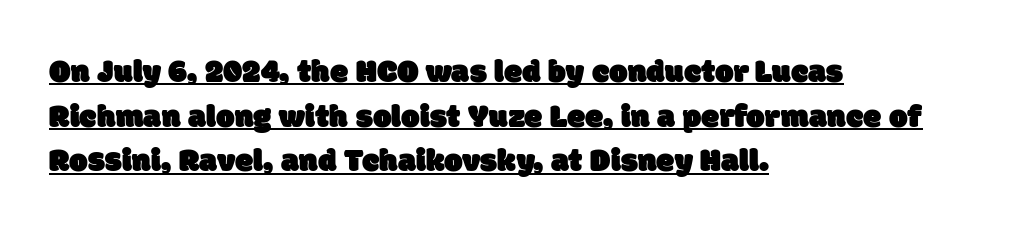
The letterforms sit shoulder to shoulder at normal distance. This sample uses a sans-serif face. A normal amount of white space separates one row of letters from the next. Casual observation: everything's shoved over to the left. Spacing verdict: proportional, widths tailored to each character. Looks like someone drew a line under every word here.
